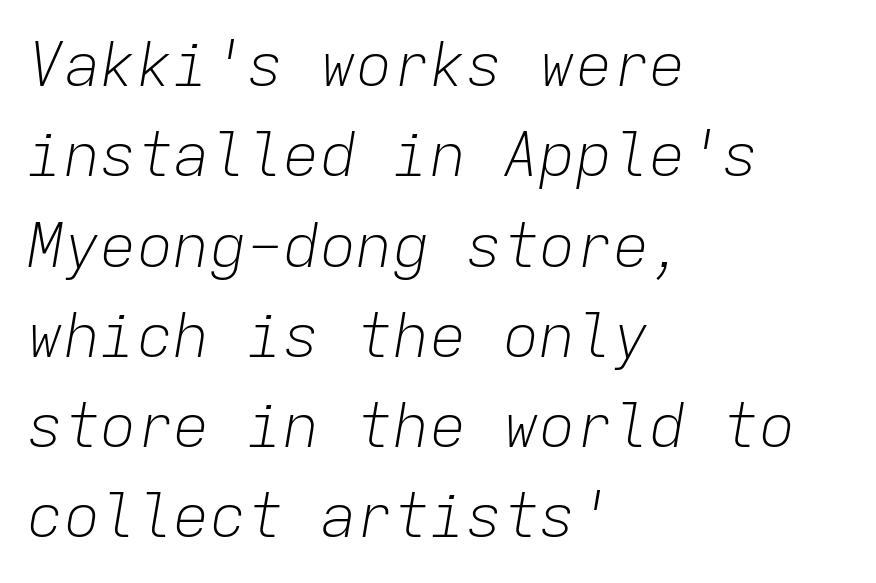
Q: Is the text bold? A: No.
Q: Is the text italic (slanted)? A: Yes, it leans right by about 9 degrees.
Q: Is the text underlined? A: No.
Q: How is the paragraph aligned? A: Left-aligned.
Q: Is the spacing between letters normal or unusually wide? A: Normal.
Q: Is the spacing between lines tight, normal or loose? A: Normal.
Q: Width (condensed, normal, or wide)? A: Normal.
Q: Stroke contrast? A: Low.
Q: x-height? A: Medium.
Q: Monospaced? A: Yes.
